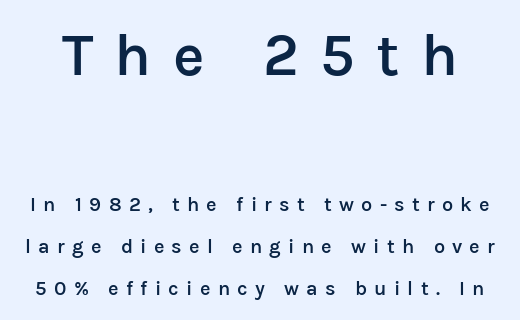
{"serif": "no", "italic": "no", "bold": "semi", "weight": "semibold", "width": "normal", "stroke_contrast": "low", "x_height": "medium", "monospaced": "no", "underline": "no", "line_spacing": "loose", "line_spacing_ratio": 2.09, "letter_spacing": "wide", "letter_spacing_em": 0.36, "larger_block": "first", "size_ratio": 3.0, "glyph_px": 60}
